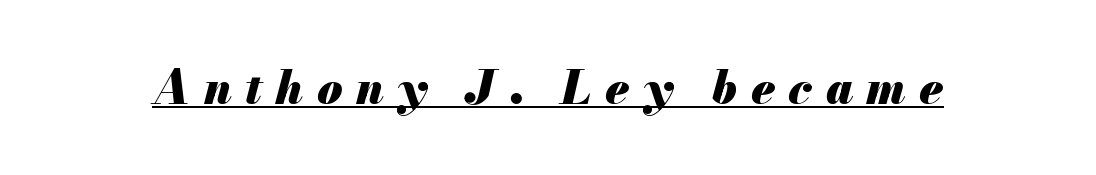
Q: Is the text bold? A: Yes.
Q: Is the text italic (slanted)? A: Yes, it leans right by about 13 degrees.
Q: Is the text underlined? A: Yes.
Q: Is the spacing between letters normal or unusually wide? A: Unusually wide.
Q: Width (condensed, normal, or wide)? A: Normal.
Q: Stroke contrast? A: Medium.
Q: x-height? A: Small.
Q: Monospaced? A: No.
